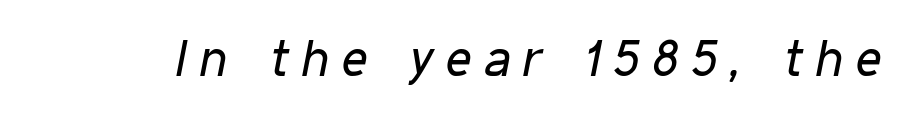
Q: Is the text bold? A: No.
Q: Is the text italic (slanted)? A: Yes, it leans right by about 11 degrees.
Q: Is the text underlined? A: No.
Q: Is the spacing between letters normal or unusually wide? A: Unusually wide.
Q: Width (condensed, normal, or wide)? A: Condensed.
Q: Stroke contrast? A: Low.
Q: x-height? A: Medium.
Q: Monospaced? A: No.
